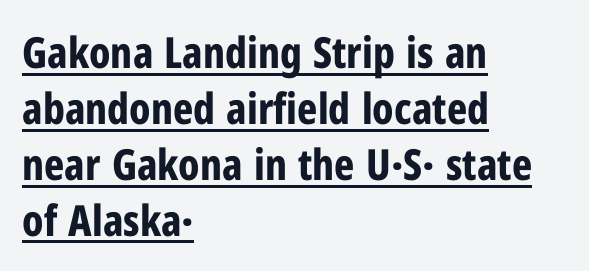
Proportional: the letters do not fall into vertical columns. Is the letter spacing exaggerated? No — it looks like the ordinary default. Quick note: interline space is typical. Thick stems and heavy bowls — unmistakably bold. The typeface chosen for these lines omits serifs.
